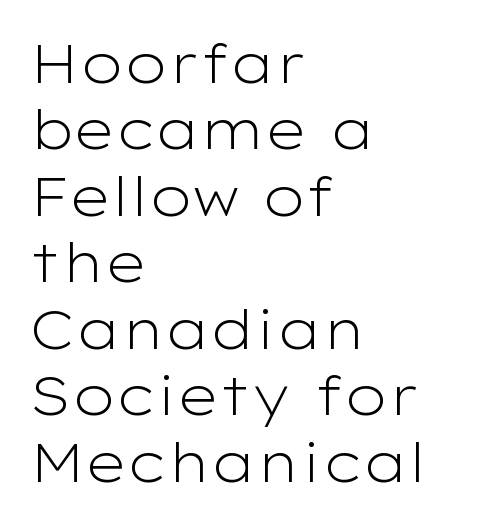
Q: Is the text bold? A: No.
Q: Is the text italic (slanted)? A: No, it is upright.
Q: Is the typeface a serif or a sans-serif typeface? A: Sans-serif.
Q: Is the text underlined? A: No.
Q: How is the paragraph aligned? A: Left-aligned.
Q: Is the spacing between letters normal or unusually wide? A: Normal.
Q: Width (condensed, normal, or wide)? A: Wide.
Q: Stroke contrast? A: Low.
Q: x-height? A: Medium.
Q: Monospaced? A: No.
